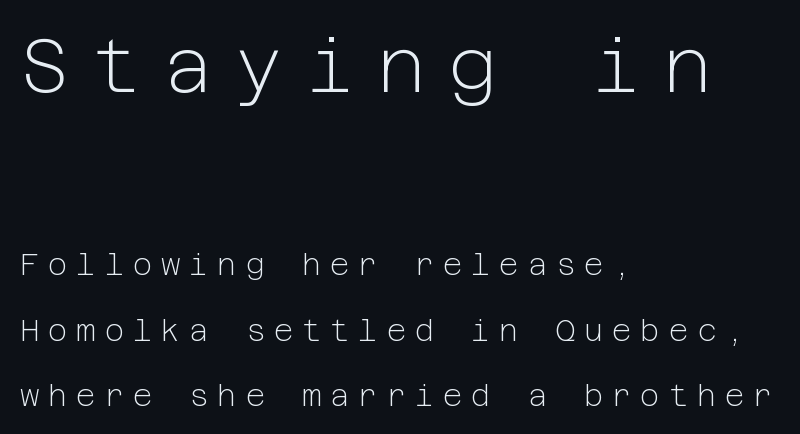
{"serif": "no", "italic": "no", "bold": "no", "weight": "light", "width": "normal", "stroke_contrast": "low", "x_height": "medium", "underline": "no", "align": "left", "line_spacing": "loose", "line_spacing_ratio": 2.18, "letter_spacing": "wide", "letter_spacing_em": 0.29, "larger_block": "first", "size_ratio": 2.53, "glyph_px": 76}
